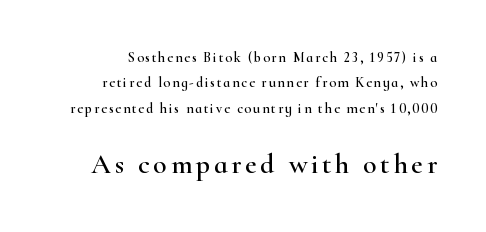
Q: Is the text italic (slanted)? A: No, it is upright.
Q: Is the typeface a serif or a sans-serif typeface? A: Serif.
Q: Is the text underlined? A: No.
Q: Which block of text is set in a larger size, the first (top) or the second (bottom)? A: The second (bottom) one.
Q: Width (condensed, normal, or wide)? A: Wide.
Q: Stroke contrast? A: High.
Q: x-height? A: Small.
Q: Monospaced? A: No.
